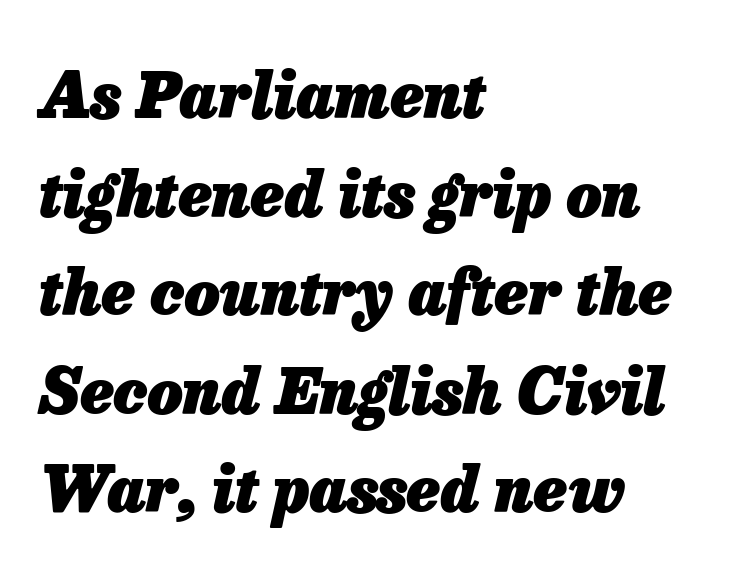
You could not count columns in this text — the font is proportionally spaced. The rows are spaced the way most documents space them. Does the lettering tilt? It does — this is italic. Emphasis by weight is at full strength: bold.
